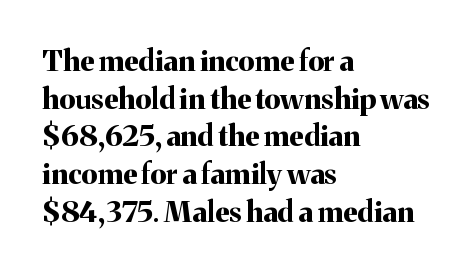
The image shows 29 px bold serif type, upright; set left-aligned, normal line spacing (1.3x), normal letter spacing, not underlined; medium stroke contrast and a medium x-height.
